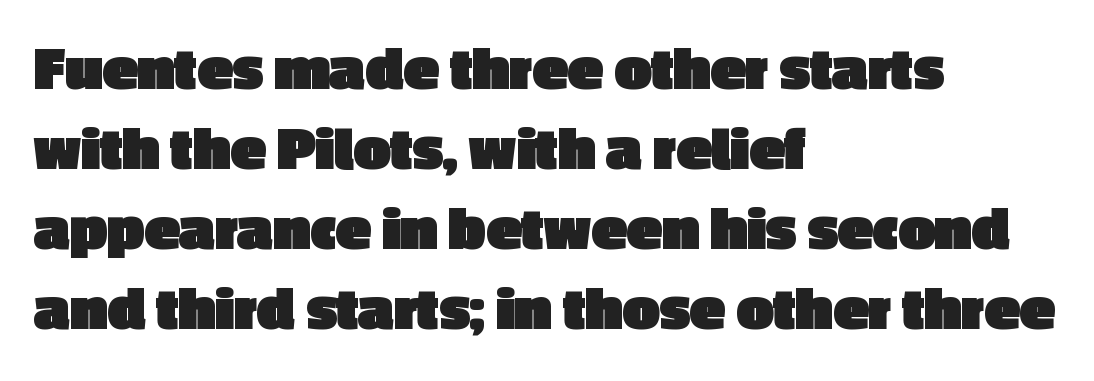
{"serif": "no", "italic": "no", "bold": "yes", "weight": "heavy", "width": "normal", "x_height": "medium", "monospaced": "no", "underline": "no", "align": "left", "line_spacing_ratio": 1.23, "letter_spacing": "normal", "letter_spacing_em": 0.0, "glyph_px": 65}
